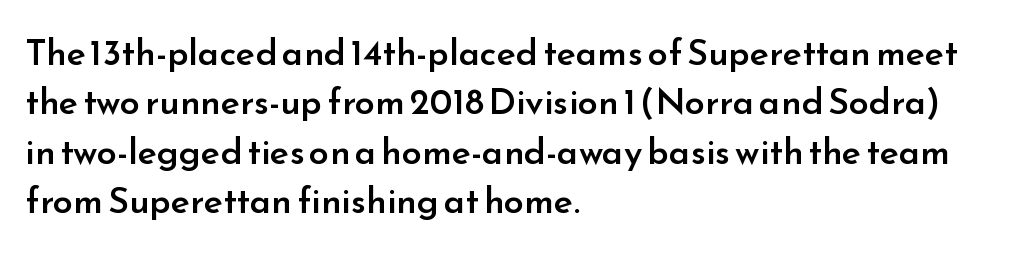
{"serif": "no", "italic": "no", "bold": "semi", "weight": "semibold", "width": "normal", "stroke_contrast": "low", "x_height": "small", "monospaced": "no", "underline": "no", "align": "left", "line_spacing": "normal", "line_spacing_ratio": 1.37, "letter_spacing": "normal", "letter_spacing_em": 0.0, "glyph_px": 36}
